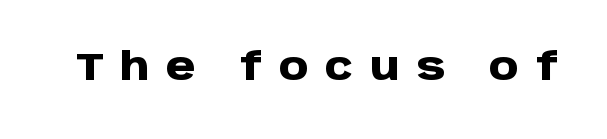
Q: Is the text bold? A: Yes.
Q: Is the text italic (slanted)? A: No, it is upright.
Q: Is the typeface a serif or a sans-serif typeface? A: Sans-serif.
Q: Is the text underlined? A: No.
Q: Is the spacing between letters normal or unusually wide? A: Unusually wide.
Q: Width (condensed, normal, or wide)? A: Normal.
Q: Stroke contrast? A: Low.
Q: x-height? A: Large.
Q: Monospaced? A: No.
